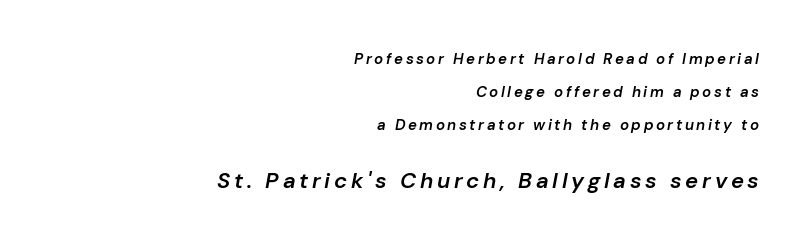
The image shows 22 px text type, italic (leaning right); set right-aligned, loose line spacing (2.2x), not underlined; the second (bottom) block is 1.47x larger.
